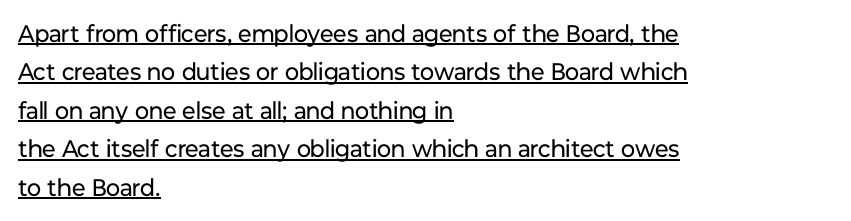
The image shows 24 px text type, upright; set left-aligned, normal line spacing (1.6x), normal letter spacing, underlined.
